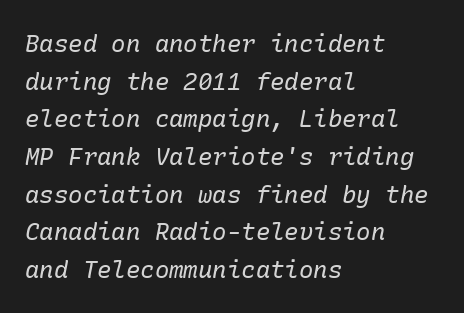
Q: Is the text bold? A: No.
Q: Is the text italic (slanted)? A: Yes, it leans right by about 10 degrees.
Q: Is the text underlined? A: No.
Q: How is the paragraph aligned? A: Left-aligned.
Q: Is the spacing between letters normal or unusually wide? A: Normal.
Q: Is the spacing between lines tight, normal or loose? A: Normal.
